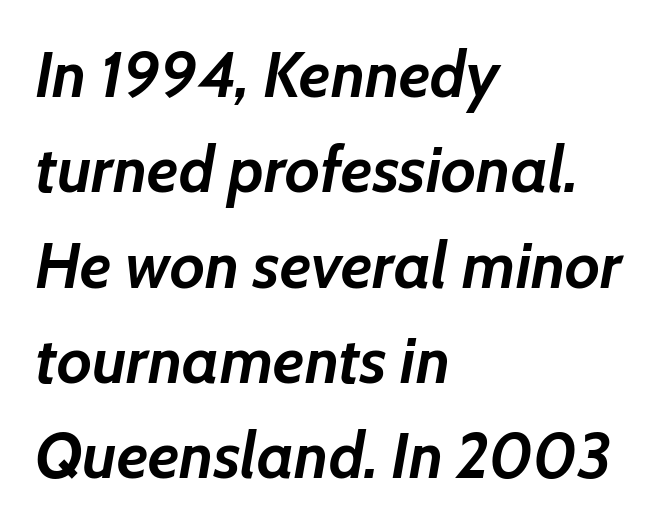
Q: Is the text bold? A: Yes.
Q: Is the text italic (slanted)? A: Yes, it leans right by about 7 degrees.
Q: Is the text underlined? A: No.
Q: How is the paragraph aligned? A: Left-aligned.
Q: Is the spacing between letters normal or unusually wide? A: Normal.
Q: Is the spacing between lines tight, normal or loose? A: Normal.
Q: Width (condensed, normal, or wide)? A: Normal.
Q: Stroke contrast? A: Low.
Q: x-height? A: Medium.
Q: Monospaced? A: No.
